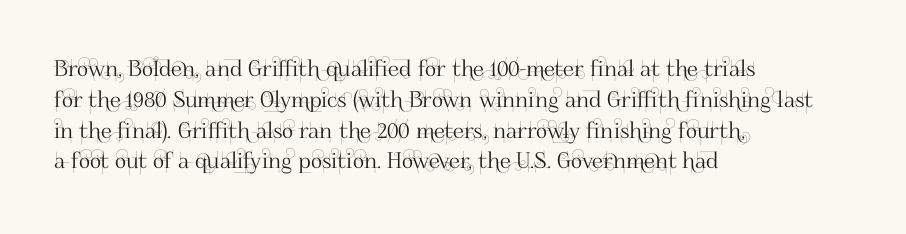
A classic flush-left, rag-right setting is used for this passage. Rendered with straight, roman letterforms. The rendering uses a moderate line-height, typical for paragraphs. In terms of letterspacing, this is plain default setting.
